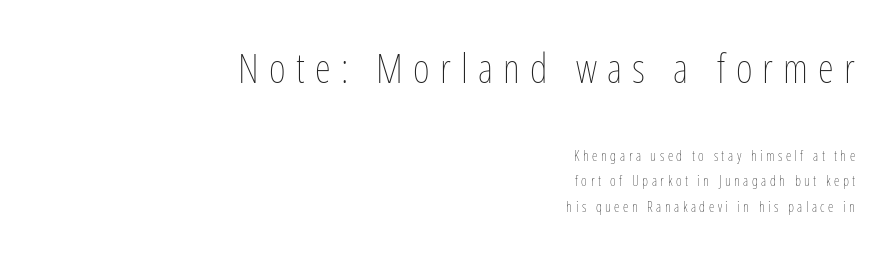
This rendering widens character spacing well past its baseline value. The paragraph shown leans on its right margin. Descenders hang freely into open space. Spacing verdict: proportional, widths tailored to each character.
